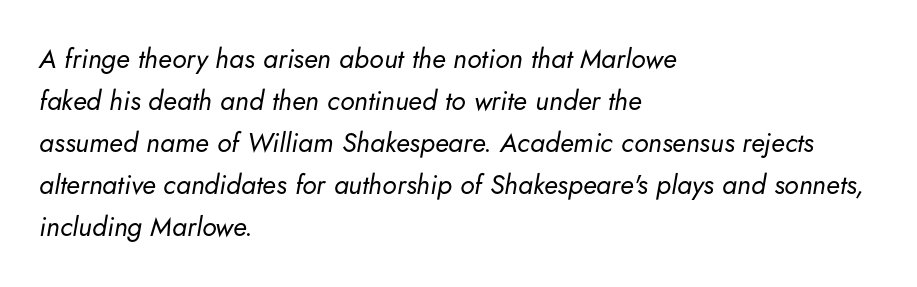
The image shows 27 px text type, italic (leaning right); set left-aligned, normal line spacing (1.56x), normal letter spacing, not underlined.
